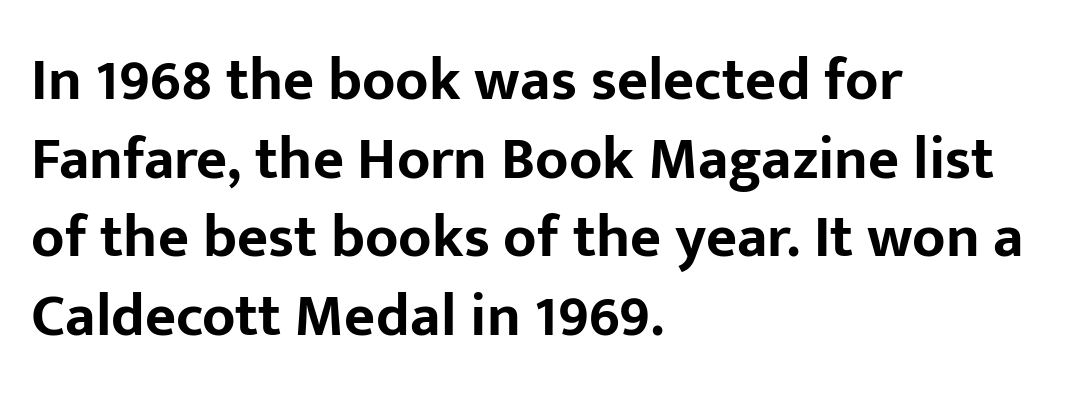
Q: Is the text bold? A: Yes.
Q: Is the text italic (slanted)? A: No, it is upright.
Q: Is the typeface a serif or a sans-serif typeface? A: Sans-serif.
Q: Is the text underlined? A: No.
Q: How is the paragraph aligned? A: Left-aligned.
Q: Is the spacing between letters normal or unusually wide? A: Normal.
Q: Is the spacing between lines tight, normal or loose? A: Normal.
Q: Width (condensed, normal, or wide)? A: Normal.
Q: Stroke contrast? A: Low.
Q: x-height? A: Medium.
Q: Monospaced? A: No.
